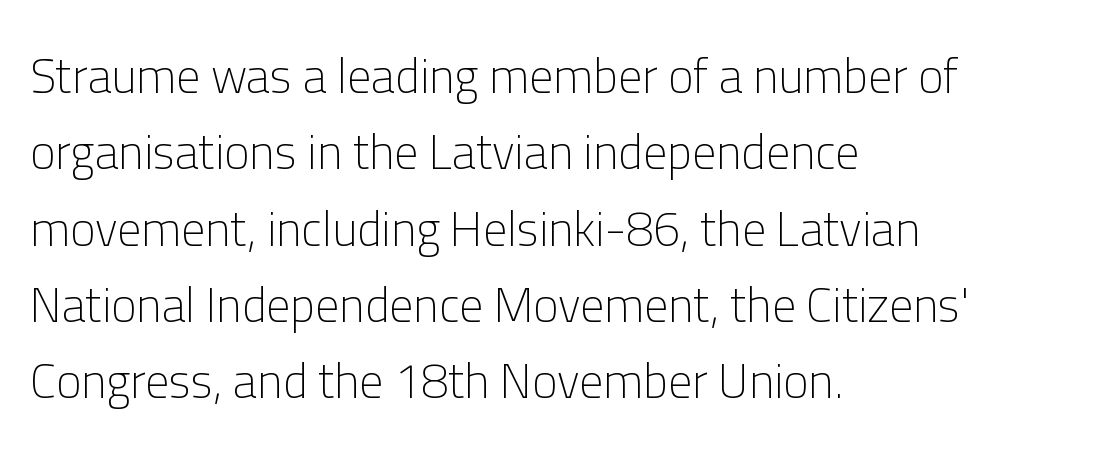
The image shows 48 px light sans-serif type, upright; set left-aligned, normal line spacing (1.59x), normal letter spacing, not underlined; low stroke contrast and a medium x-height.
